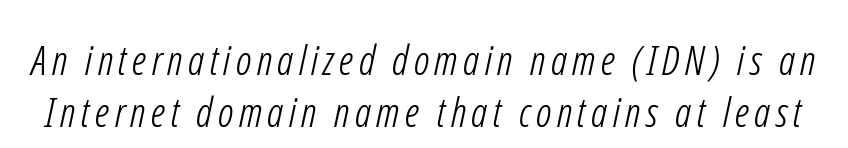
{"serif": "no", "bold": "no", "weight": "light", "width": "condensed", "stroke_contrast": "low", "x_height": "medium", "monospaced": "no", "underline": "no", "line_spacing": "normal", "line_spacing_ratio": 1.27, "glyph_px": 41}
